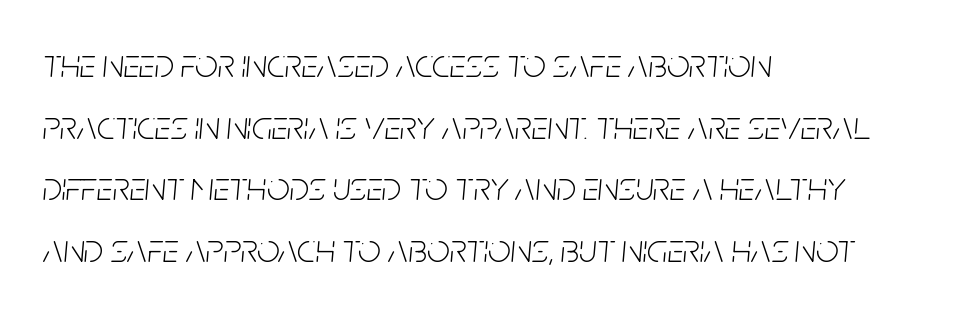
{"italic": "yes", "lean": "right", "slant_degrees": 5, "bold": "no", "weight": "light", "width": "condensed", "stroke_contrast": "low", "x_height": "large", "monospaced": "no", "underline": "no", "align": "left", "line_spacing": "normal", "line_spacing_ratio": 1.54, "letter_spacing": "normal", "letter_spacing_em": 0.0, "glyph_px": 40}
